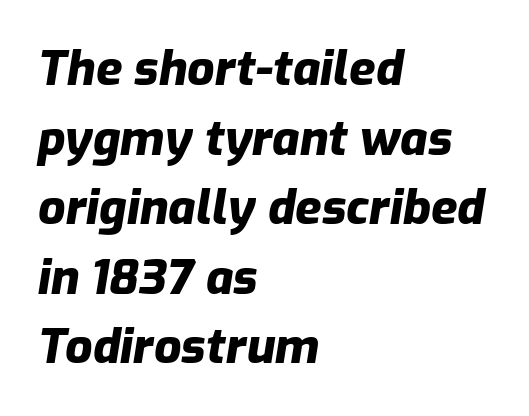
The image shows 48 px heavy type, italic (leaning right); set left-aligned, normal line spacing (1.45x), normal letter spacing, not underlined; low stroke contrast and a medium x-height.
